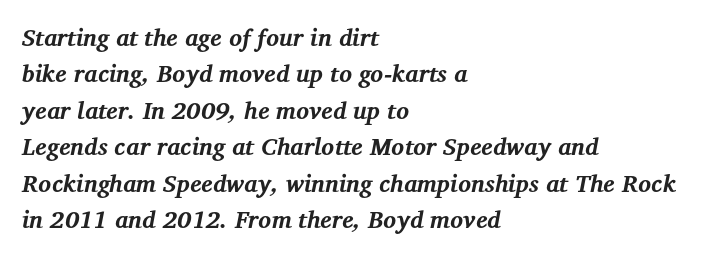
Q: Is the text bold? A: Yes.
Q: Is the text italic (slanted)? A: Yes, it leans right by about 12 degrees.
Q: Is the text underlined? A: No.
Q: How is the paragraph aligned? A: Left-aligned.
Q: Is the spacing between letters normal or unusually wide? A: Normal.
Q: Is the spacing between lines tight, normal or loose? A: Normal.
